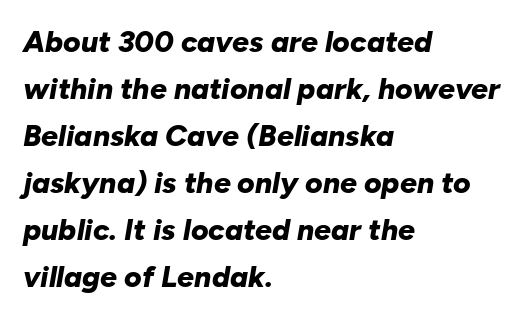
{"italic": "yes", "lean": "right", "slant_degrees": 10, "bold": "yes", "weight": "bold", "width": "normal", "stroke_contrast": "low", "x_height": "medium", "monospaced": "no", "underline": "no", "align": "left", "line_spacing": "normal", "line_spacing_ratio": 1.57, "letter_spacing": "normal", "letter_spacing_em": 0.0, "glyph_px": 30}
